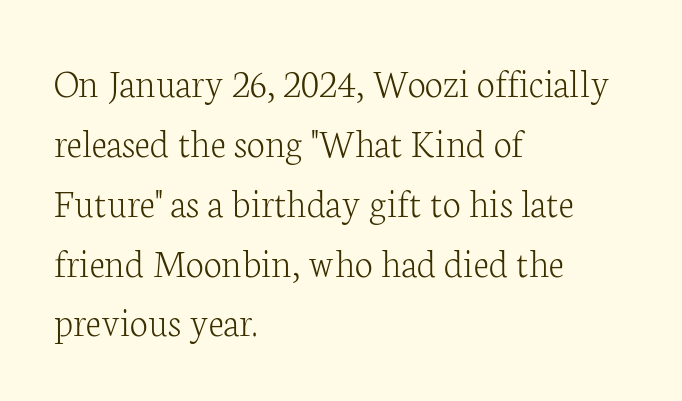
Q: Is the text bold? A: No.
Q: Is the text italic (slanted)? A: No, it is upright.
Q: Is the typeface a serif or a sans-serif typeface? A: Serif.
Q: Is the text underlined? A: No.
Q: How is the paragraph aligned? A: Left-aligned.
Q: Is the spacing between letters normal or unusually wide? A: Normal.
Q: Is the spacing between lines tight, normal or loose? A: Normal.
Q: Width (condensed, normal, or wide)? A: Normal.
Q: Stroke contrast? A: Low.
Q: x-height? A: Medium.
Q: Monospaced? A: No.
